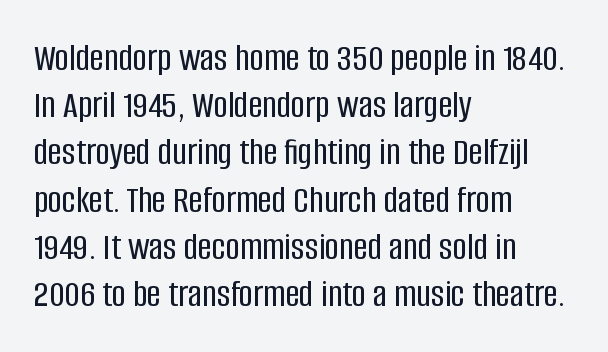
Q: Is the text italic (slanted)? A: No, it is upright.
Q: Is the typeface a serif or a sans-serif typeface? A: Sans-serif.
Q: Is the text underlined? A: No.
Q: How is the paragraph aligned? A: Left-aligned.
Q: Is the spacing between letters normal or unusually wide? A: Normal.
Q: Width (condensed, normal, or wide)? A: Condensed.
Q: Stroke contrast? A: Low.
Q: x-height? A: Large.
Q: Monospaced? A: No.
